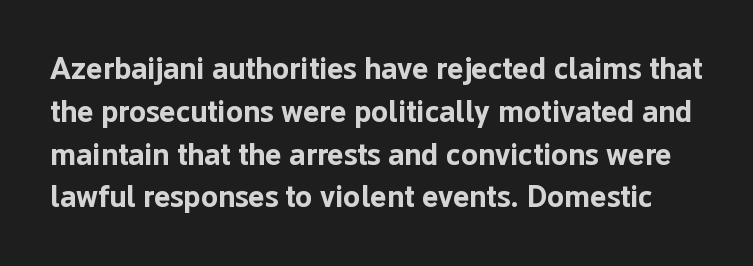
{"serif": "no", "italic": "no", "bold": "yes", "weight": "bold", "width": "normal", "stroke_contrast": "low", "x_height": "medium", "monospaced": "no", "underline": "no", "line_spacing": "normal", "line_spacing_ratio": 1.38, "letter_spacing": "normal", "letter_spacing_em": 0.0, "glyph_px": 31}
